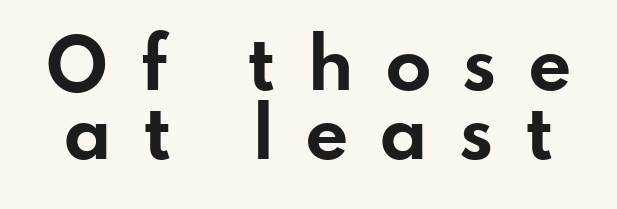
{"serif": "no", "italic": "no", "bold": "yes", "weight": "bold", "width": "wide", "stroke_contrast": "low", "x_height": "small", "monospaced": "no", "underline": "no", "line_spacing": "tight", "line_spacing_ratio": 1.02, "letter_spacing": "wide", "letter_spacing_em": 0.45, "glyph_px": 68}
